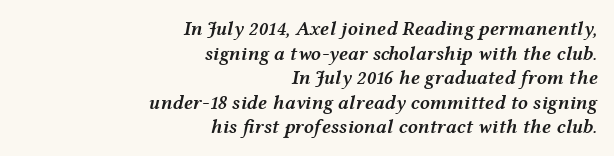
Tall strokes in this sample are angled rather than plumb. Bare-footed words on every line. Here the glyphs are tracked normally, forming tight word shapes. Stroke thickness is moderately raised; the sample reads as semibold. This rendering uses right alignment, leaving the left contour irregular.
